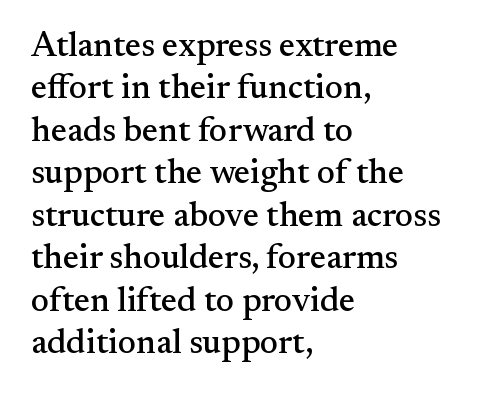
Examine the stroke ends and you'll spot serifs. This sample has the flowing, uneven cadence of proportional lettering. Honestly, the row spacing looks completely unremarkable. Does the lettering tilt? It doesn't — this is upright.
